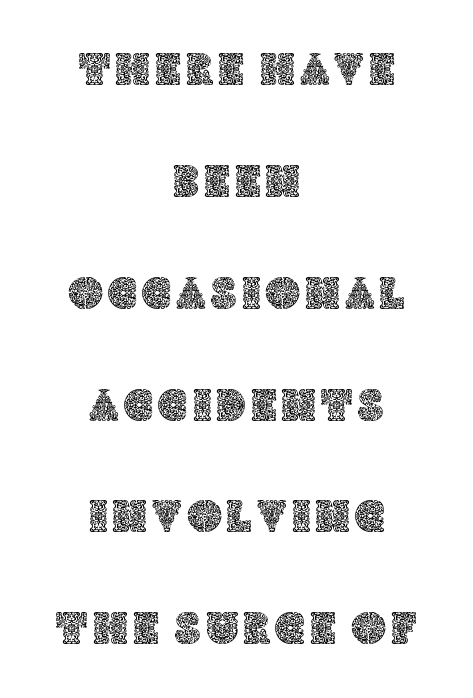
Q: Is the text italic (slanted)? A: No, it is upright.
Q: Is the text underlined? A: No.
Q: How is the paragraph aligned? A: Centered.
Q: Is the spacing between lines tight, normal or loose? A: Loose.
Q: Width (condensed, normal, or wide)? A: Normal.
Q: x-height? A: Large.
Q: Monospaced? A: No.
